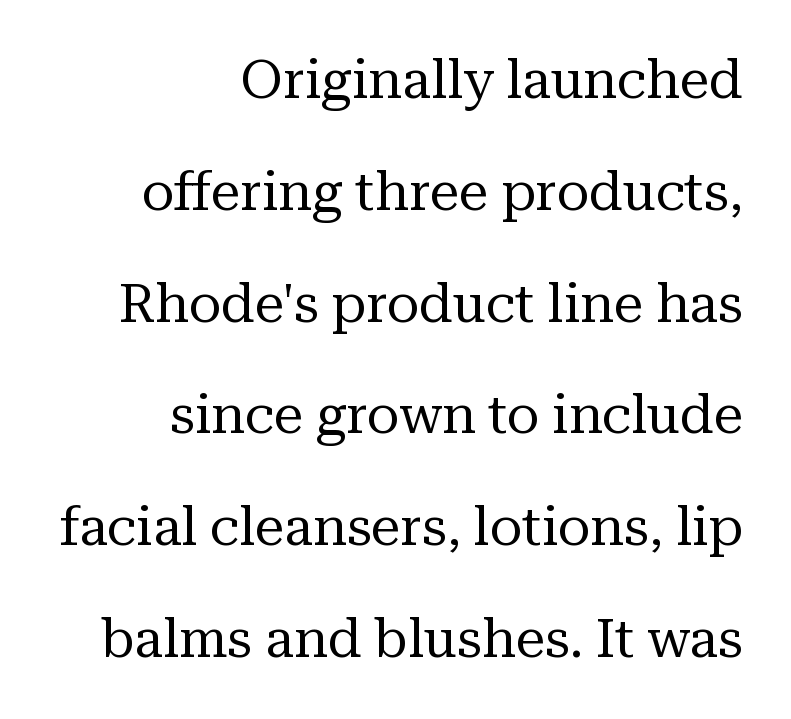
Here the designer chose a conventional face with non-uniform glyph widths. Look at the tracking — it's just the regular setting, nothing added. Line spacing here is loose. Nope, not italic — everything's standing straight.
